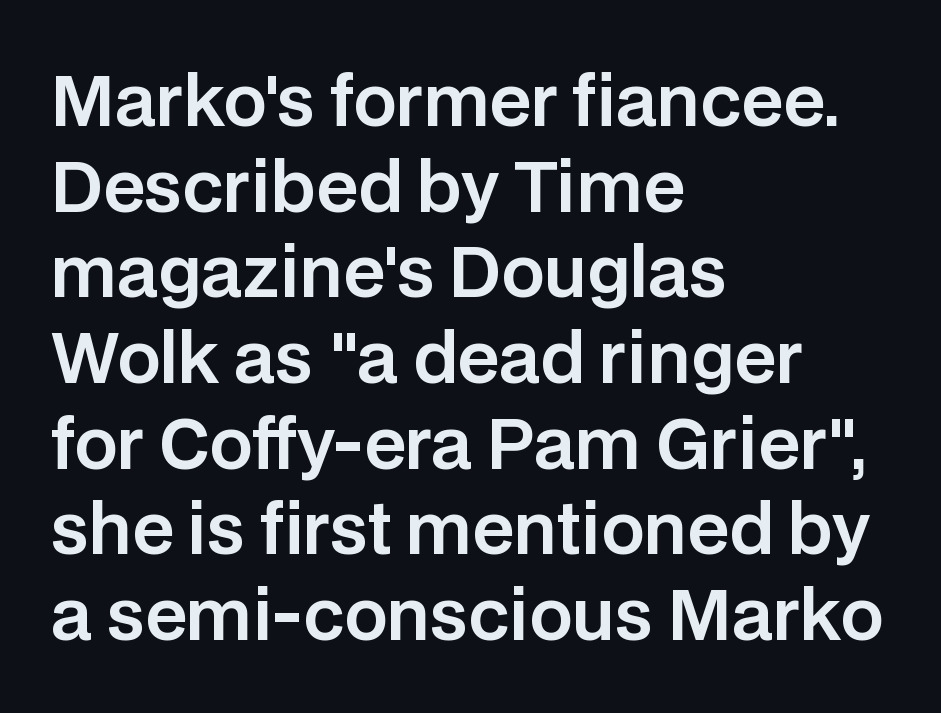
The paragraph shown leans on its left margin. Do the characters align in a grid? No, the font is proportional. Standard letterfit; no display-style spreading of the glyphs. No italicization has been applied; the sample stays upright. The font family rendered here belongs to the sans-serif group. Underlining? Definitely not there.
